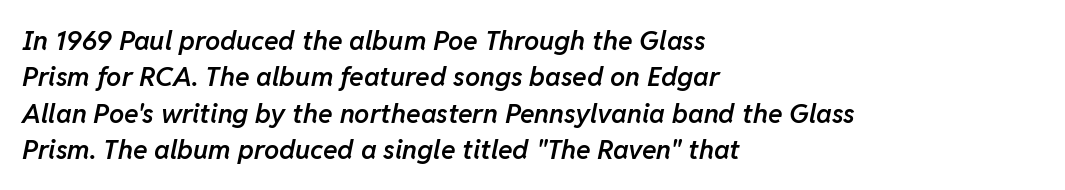
The glyphs look as if they've been sheared to an angle. Only glyphs here, with clear space below each row. The lines are quadded left. Does the weight exceed regular? Yes, but only to semibold.
